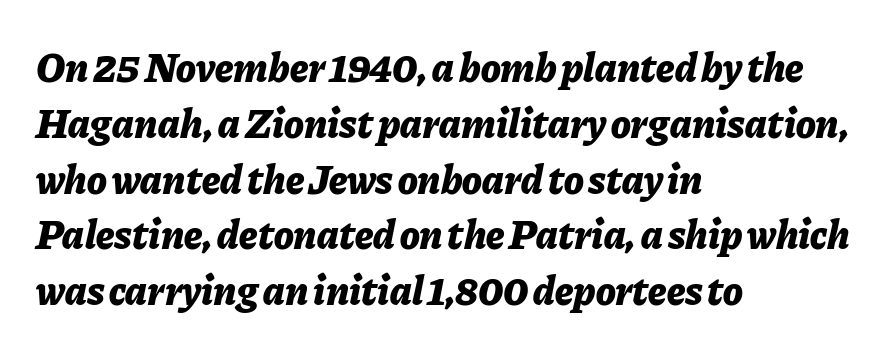
The image shows 41 px bold type, italic (leaning right); set left-aligned, normal line spacing (1.36x), normal letter spacing, not underlined; low stroke contrast and a medium x-height.
